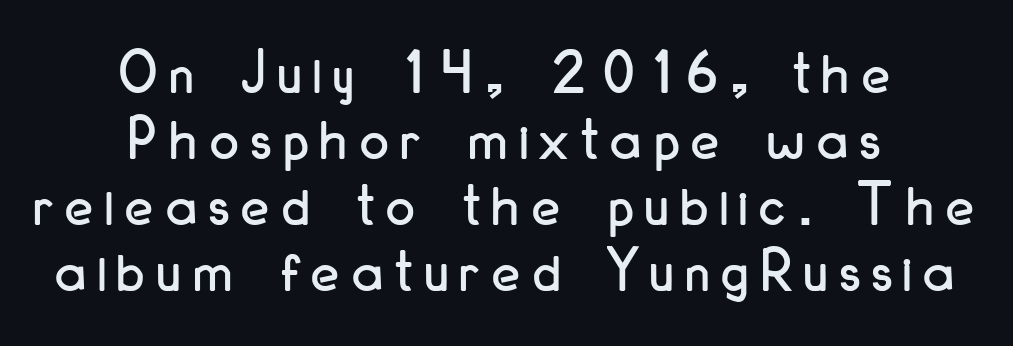
The image shows 64 px condensed sans-serif type, upright; set centered, tight line spacing (1.03x), not underlined; low stroke contrast and a small x-height.
